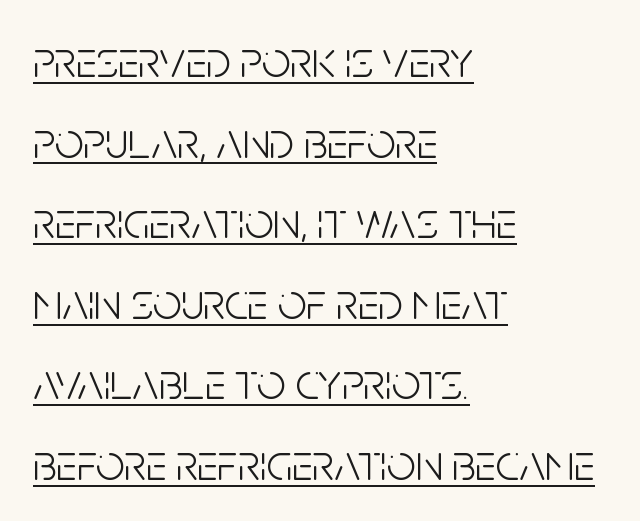
Q: Is the text bold? A: No.
Q: Is the text italic (slanted)? A: No, it is upright.
Q: Is the typeface a serif or a sans-serif typeface? A: Sans-serif.
Q: Is the text underlined? A: Yes.
Q: How is the paragraph aligned? A: Left-aligned.
Q: Is the spacing between letters normal or unusually wide? A: Normal.
Q: Is the spacing between lines tight, normal or loose? A: Normal.
Q: Width (condensed, normal, or wide)? A: Condensed.
Q: Stroke contrast? A: Low.
Q: x-height? A: Large.
Q: Monospaced? A: No.
